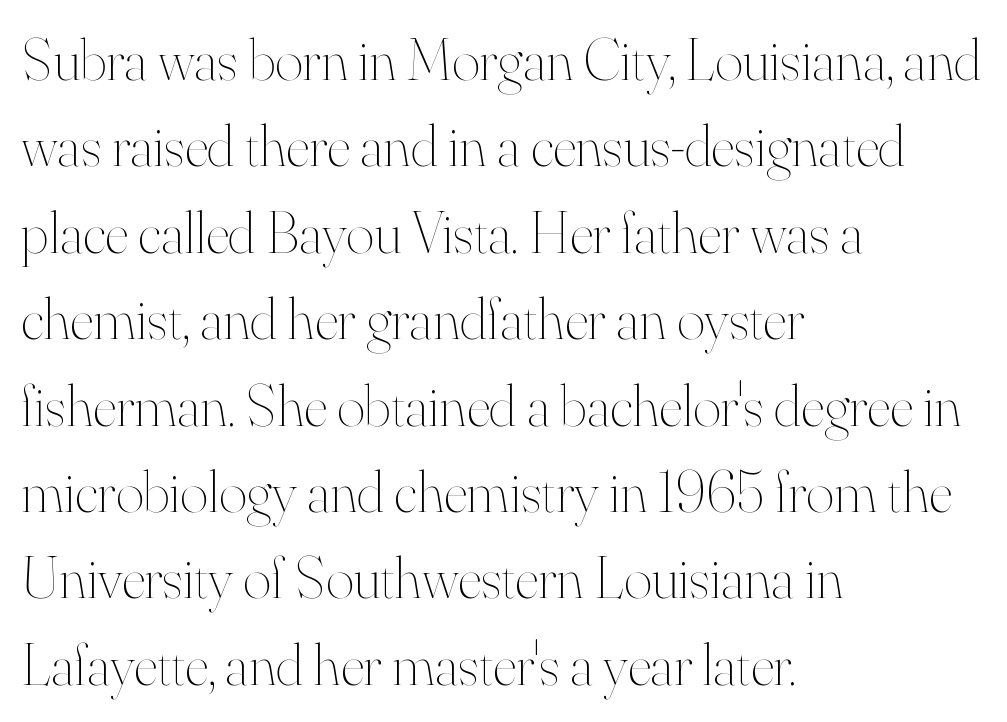
The image shows 60 px thin type, upright; set left-aligned, normal line spacing (1.44x), normal letter spacing, not underlined; high stroke contrast and a small x-height.
